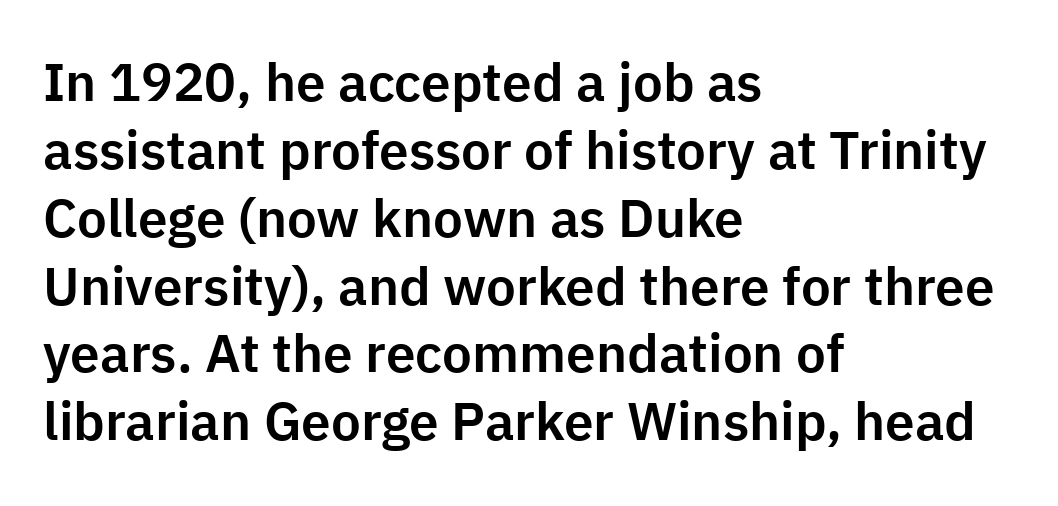
Short note: letters normally spaced. Is this a fixed-width face? No — the glyphs have proportional, varying widths. Every row of glyphs begins at an identical x-position on the left. The strip under each line holds only bare page. The block of text has a typical density, with ordinary space between rows.
